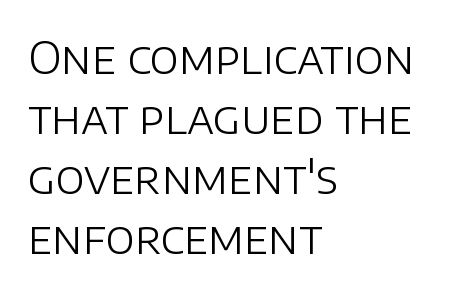
{"serif": "no", "italic": "no", "bold": "no", "weight": "light", "width": "normal", "stroke_contrast": "low", "x_height": "large", "monospaced": "no", "underline": "no", "align": "left", "line_spacing": "normal", "line_spacing_ratio": 1.36, "letter_spacing": "normal", "letter_spacing_em": 0.0, "glyph_px": 44}
